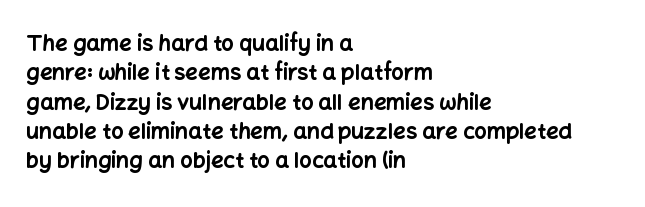
Q: Is the text bold? A: Yes.
Q: Is the text italic (slanted)? A: No, it is upright.
Q: Is the text underlined? A: No.
Q: How is the paragraph aligned? A: Left-aligned.
Q: Is the spacing between letters normal or unusually wide? A: Normal.
Q: Is the spacing between lines tight, normal or loose? A: Normal.
